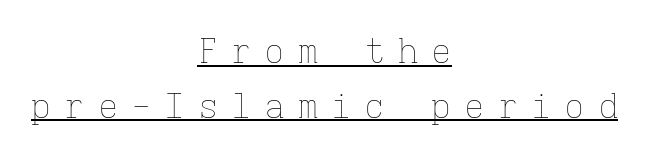
{"italic": "no", "bold": "no", "weight": "thin", "width": "normal", "stroke_contrast": "low", "x_height": "medium", "monospaced": "yes", "underline": "yes", "align": "center", "line_spacing": "normal", "line_spacing_ratio": 1.61, "letter_spacing": "wide", "letter_spacing_em": 0.38, "glyph_px": 34}
